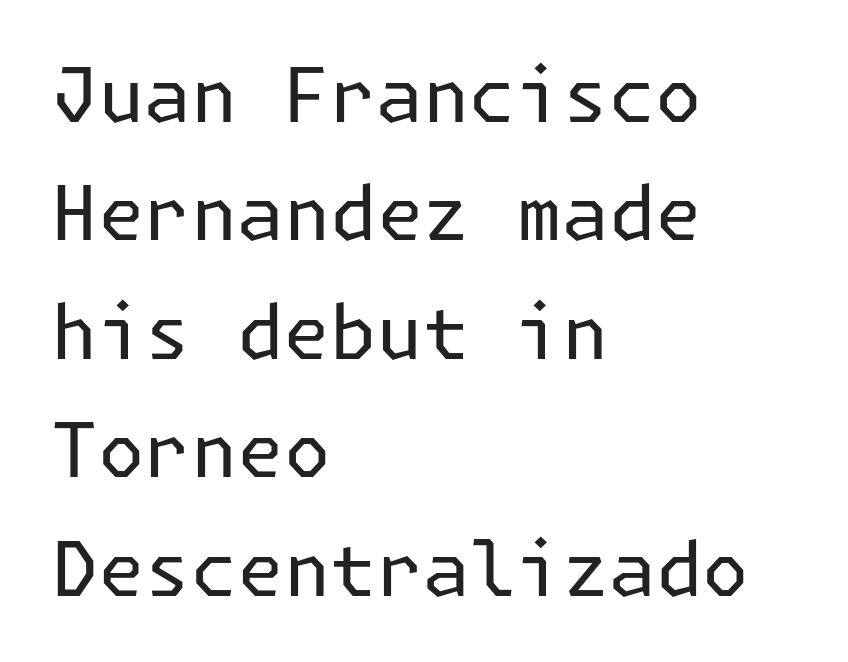
The image shows 75 px regular-weight sans-serif type, upright; set left-aligned, normal line spacing (1.58x), normal letter spacing, not underlined; low stroke contrast and a medium x-height.
